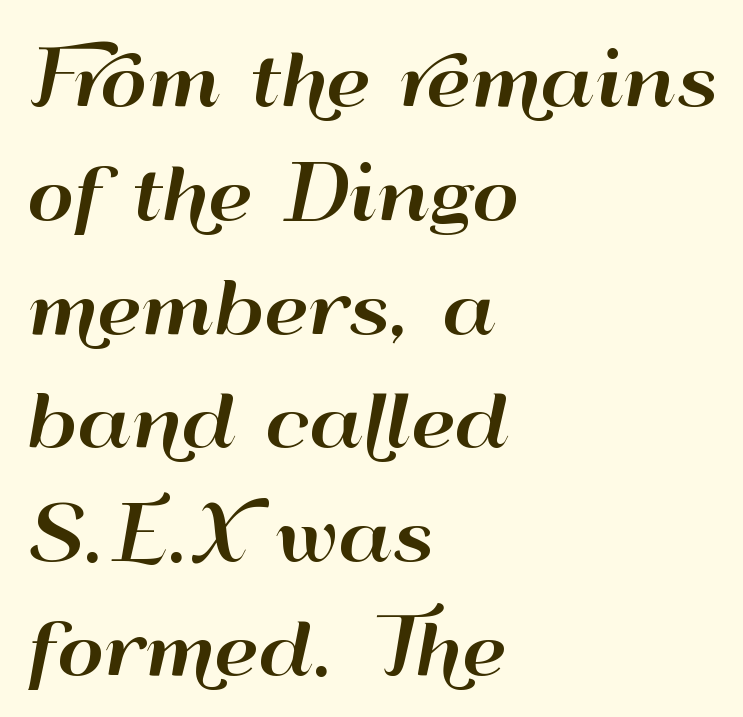
Q: Is the text italic (slanted)? A: Yes.
Q: Is the typeface a serif or a sans-serif typeface? A: Sans-serif.
Q: Is the text underlined? A: No.
Q: How is the paragraph aligned? A: Left-aligned.
Q: Is the spacing between letters normal or unusually wide? A: Normal.
Q: Is the spacing between lines tight, normal or loose? A: Normal.
Q: Width (condensed, normal, or wide)? A: Wide.
Q: Stroke contrast? A: High.
Q: x-height? A: Small.
Q: Monospaced? A: No.
